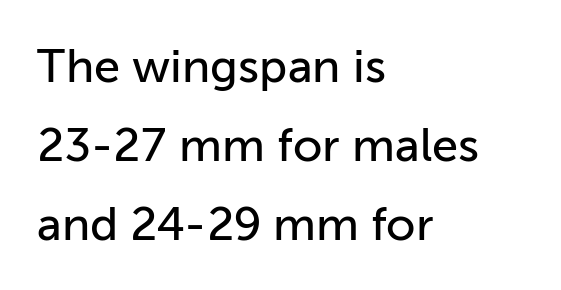
Q: Is the text italic (slanted)? A: No, it is upright.
Q: Is the typeface a serif or a sans-serif typeface? A: Sans-serif.
Q: Is the text underlined? A: No.
Q: How is the paragraph aligned? A: Left-aligned.
Q: Is the spacing between letters normal or unusually wide? A: Normal.
Q: Is the spacing between lines tight, normal or loose? A: Normal.
Q: Width (condensed, normal, or wide)? A: Normal.
Q: Stroke contrast? A: Low.
Q: x-height? A: Medium.
Q: Monospaced? A: No.
